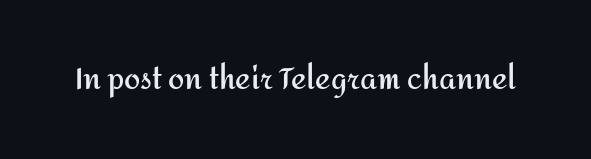
{"serif": "no", "italic": "no", "bold": "yes", "weight": "semibold", "width": "normal", "stroke_contrast": "medium", "x_height": "medium", "monospaced": "no", "underline": "no", "letter_spacing": "normal", "letter_spacing_em": 0.0, "glyph_px": 29}
